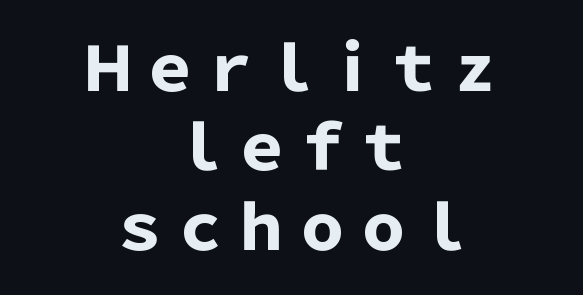
Q: Is the text bold? A: Yes.
Q: Is the text italic (slanted)? A: No, it is upright.
Q: Is the typeface a serif or a sans-serif typeface? A: Sans-serif.
Q: Is the text underlined? A: No.
Q: How is the paragraph aligned? A: Centered.
Q: Is the spacing between letters normal or unusually wide? A: Normal.
Q: Is the spacing between lines tight, normal or loose? A: Normal.
Q: Width (condensed, normal, or wide)? A: Normal.
Q: Stroke contrast? A: Low.
Q: x-height? A: Medium.
Q: Monospaced? A: No.
